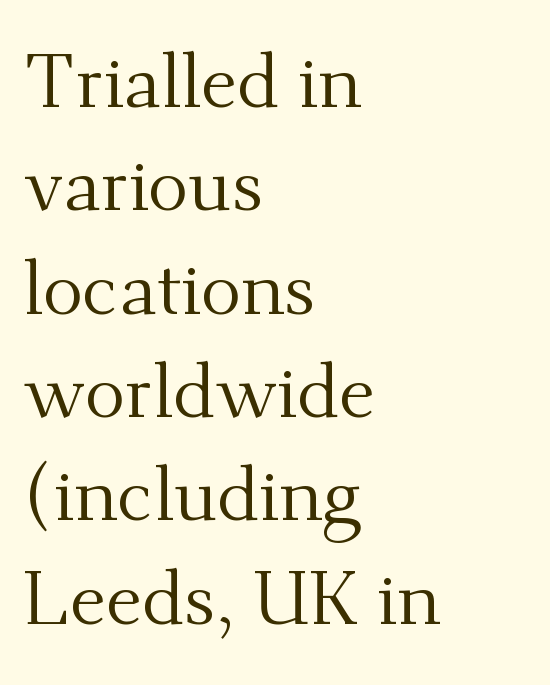
Q: Is the text bold? A: No.
Q: Is the text italic (slanted)? A: No, it is upright.
Q: Is the typeface a serif or a sans-serif typeface? A: Serif.
Q: Is the text underlined? A: No.
Q: How is the paragraph aligned? A: Left-aligned.
Q: Is the spacing between letters normal or unusually wide? A: Normal.
Q: Is the spacing between lines tight, normal or loose? A: Normal.
Q: Width (condensed, normal, or wide)? A: Normal.
Q: Stroke contrast? A: Medium.
Q: x-height? A: Small.
Q: Monospaced? A: No.
